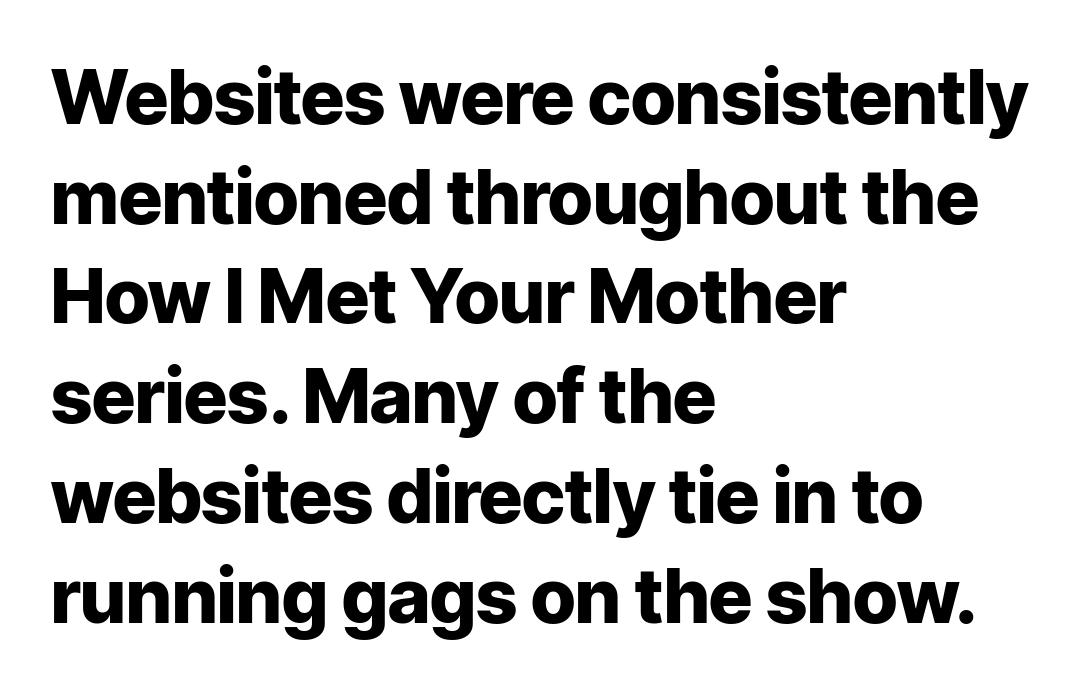
Q: Is the text bold? A: Yes.
Q: Is the text italic (slanted)? A: No, it is upright.
Q: Is the typeface a serif or a sans-serif typeface? A: Sans-serif.
Q: Is the text underlined? A: No.
Q: How is the paragraph aligned? A: Left-aligned.
Q: Is the spacing between letters normal or unusually wide? A: Normal.
Q: Is the spacing between lines tight, normal or loose? A: Normal.
Q: Width (condensed, normal, or wide)? A: Normal.
Q: Stroke contrast? A: Low.
Q: x-height? A: Medium.
Q: Monospaced? A: No.
